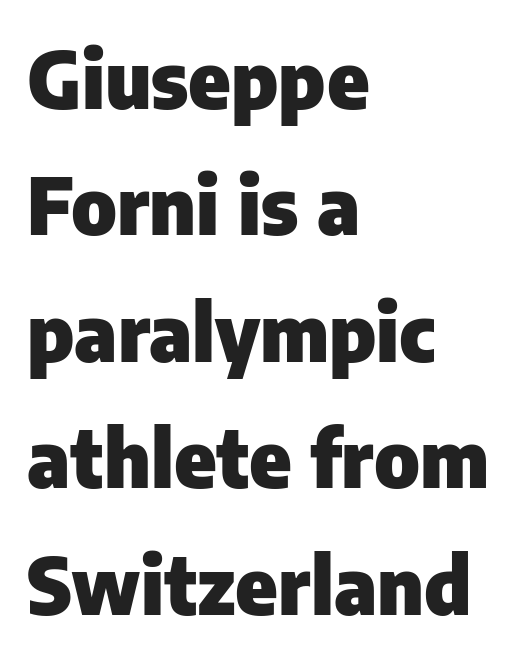
Every character sits straight up, as roman type does. The face used here is a sans, in the tradition of grotesques and geometrics. The passage shown stacks its lines at a standard gap. Default kerning and tracking; the words read as compact shapes. The paragraph shown leans on its left margin. Compared with an ordinary text face, these strokes are far heavier — a full bold.
